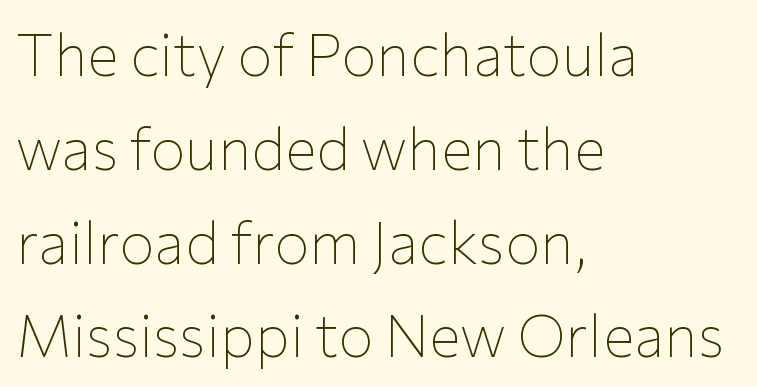
A clean baseline with only descenders dipping below it. Spacing between characters is what you'd get straight out of the box. Vertical spacing — default. Varying glyph widths throughout — classic text-font behaviour.
